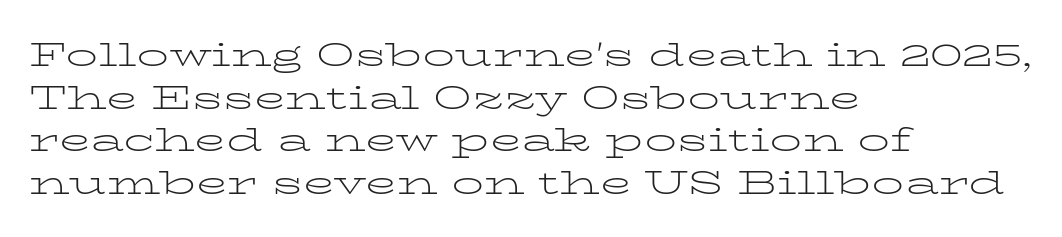
The image shows 32 px light, wide serif type, upright; set left-aligned, normal line spacing (1.33x), normal letter spacing, not underlined; low stroke contrast and a medium x-height.
